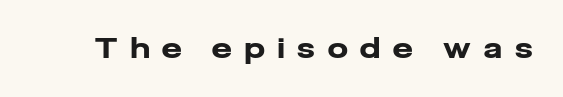
The rendering uses natural spacing where letterforms have individual widths. This is heavy type, rendered in bold. Posture: vertical. Descenders hang freely into open space.
